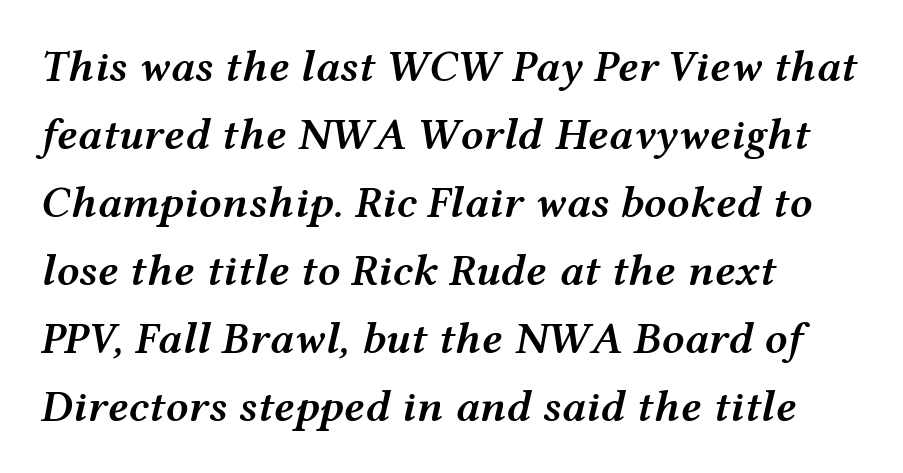
{"italic": "yes", "lean": "right", "slant_degrees": 12, "bold": "semi", "weight": "semibold", "width": "wide", "stroke_contrast": "medium", "x_height": "medium", "monospaced": "no", "underline": "no", "align": "left", "line_spacing": "normal", "line_spacing_ratio": 1.51, "letter_spacing": "normal", "letter_spacing_em": 0.0, "glyph_px": 45}
